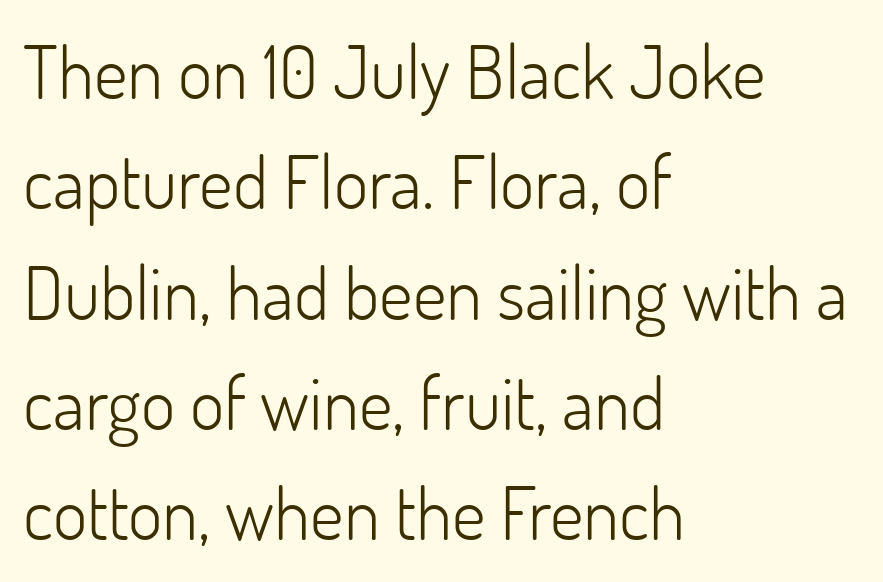
The words here are not underlined. Every stem runs plumb, perpendicular to the baseline. On a weight scale, this lands at 450 or below. This sample uses plain, unmodified letter spacing. Visually the block forms a straight wall on the left and a jagged coastline on the right. The rendering uses a moderate line-height, typical for paragraphs.
